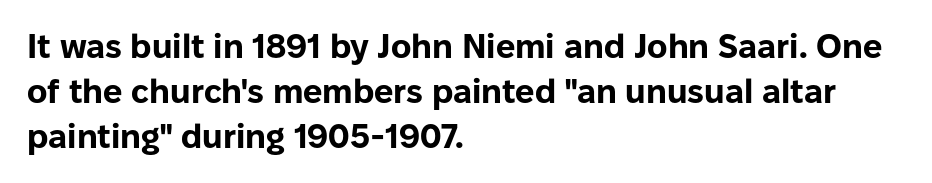
When letters stand straight like this, we call the style roman or upright. Horizontally, the lines are justified to the leading edge only. Spacing verdict: proportional, widths tailored to each character. The leading is moderate, giving the passage an even texture. On the weight axis this lands at bold, roughly 700. Look at the tracking — it's just the regular setting, nothing added.
